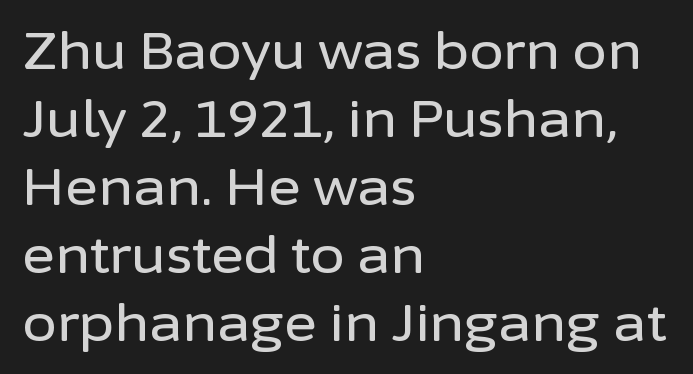
The image shows 50 px sans-serif type, upright; set left-aligned, normal line spacing (1.36x), normal letter spacing, not underlined; low stroke contrast and a medium x-height.
